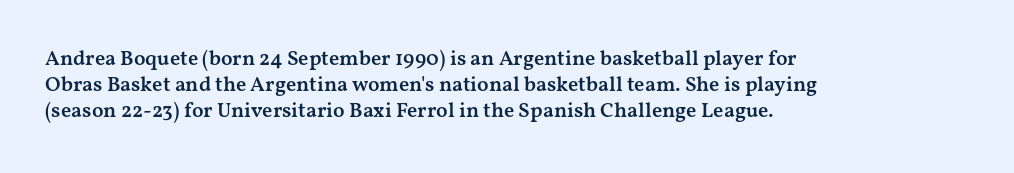
{"italic": "no", "bold": "semi", "underline": "no", "align": "left", "line_spacing_ratio": 1.24, "letter_spacing": "normal", "letter_spacing_em": 0.0, "glyph_px": 21}
